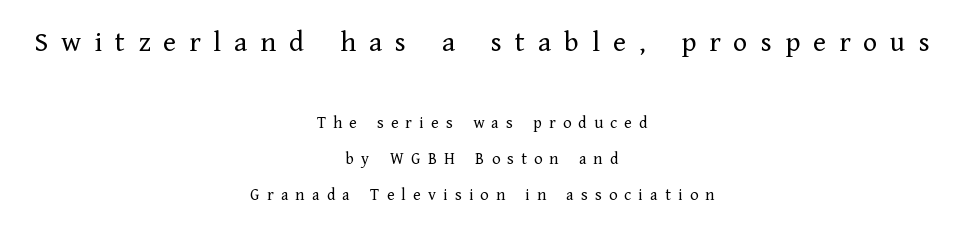
The image shows 30 px regular-weight serif type, upright; set centered, loose line spacing (2.11x), unusually wide letter spacing (+0.43 em), not underlined; the first (top) block is 1.76x larger; low stroke contrast and a medium x-height.
